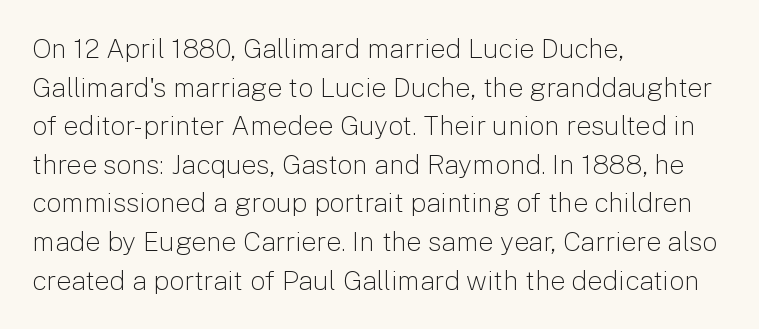
Q: Is the text bold? A: No.
Q: Is the text italic (slanted)? A: No, it is upright.
Q: Is the text underlined? A: No.
Q: How is the paragraph aligned? A: Left-aligned.
Q: Is the spacing between letters normal or unusually wide? A: Normal.
Q: Is the spacing between lines tight, normal or loose? A: Normal.
